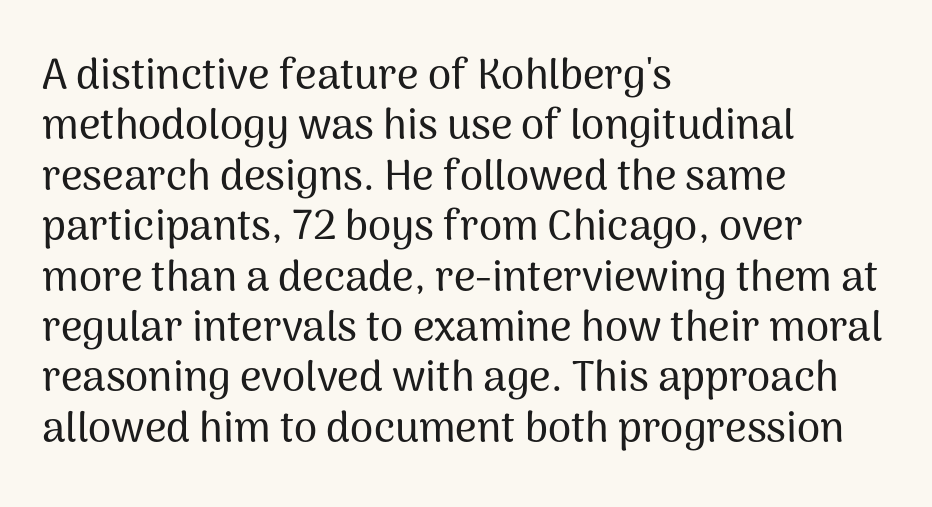
{"serif": "no", "italic": "no", "width": "normal", "stroke_contrast": "medium", "x_height": "medium", "monospaced": "no", "underline": "no", "align": "left", "line_spacing_ratio": 1.2, "letter_spacing": "normal", "letter_spacing_em": 0.0, "glyph_px": 42}
